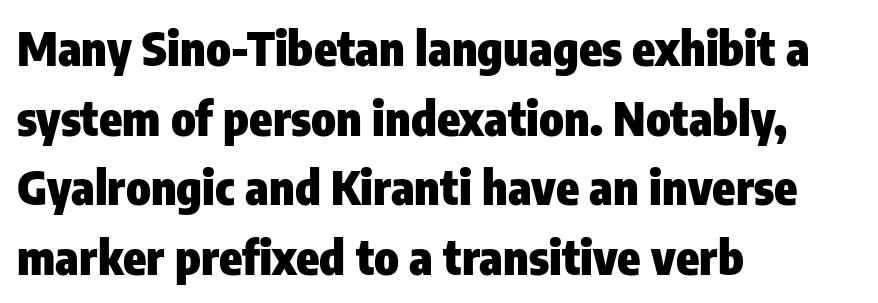
{"serif": "no", "italic": "no", "bold": "yes", "weight": "heavy", "width": "condensed", "stroke_contrast": "low", "x_height": "medium", "monospaced": "no", "underline": "no", "align": "left", "line_spacing": "normal", "line_spacing_ratio": 1.48, "letter_spacing": "normal", "letter_spacing_em": 0.0, "glyph_px": 47}
